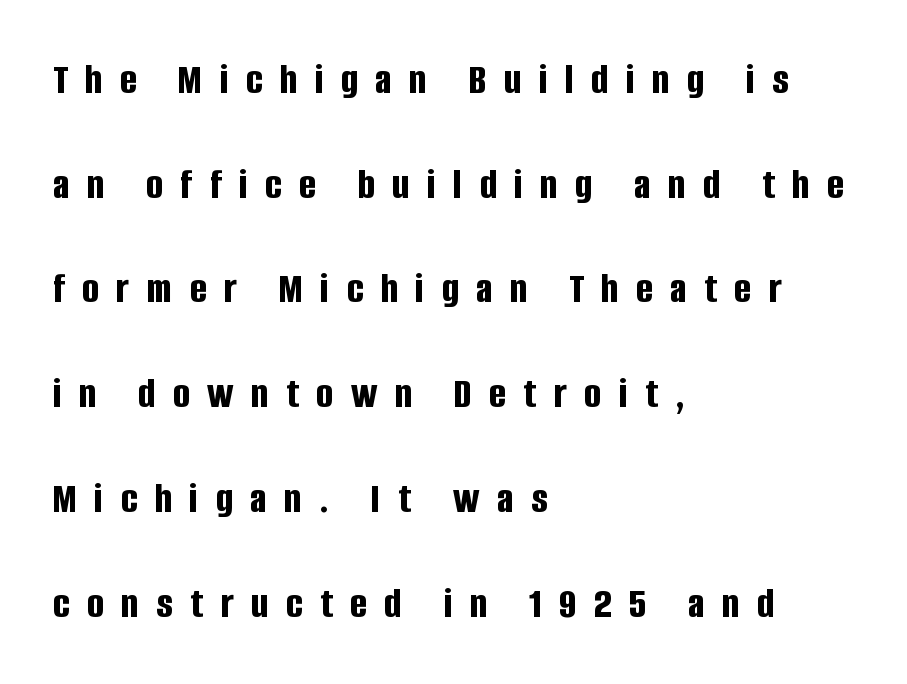
Q: Is the text bold? A: Yes.
Q: Is the text italic (slanted)? A: No, it is upright.
Q: Is the typeface a serif or a sans-serif typeface? A: Sans-serif.
Q: Is the text underlined? A: No.
Q: How is the paragraph aligned? A: Left-aligned.
Q: Is the spacing between letters normal or unusually wide? A: Unusually wide.
Q: Is the spacing between lines tight, normal or loose? A: Loose.
Q: Width (condensed, normal, or wide)? A: Condensed.
Q: Stroke contrast? A: Low.
Q: x-height? A: Large.
Q: Monospaced? A: No.
